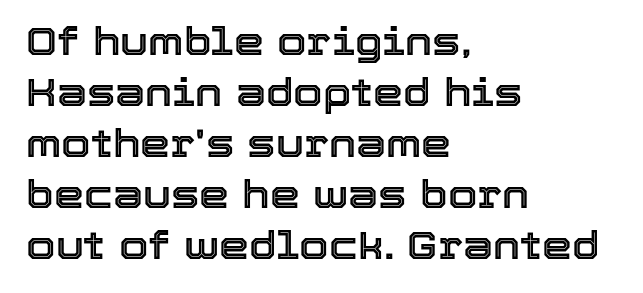
These lines keep a tight, regular rhythm from letter to letter. The type sits square on the baseline with zero lean. Beneath every word, the page is bare. The designer left line spacing at the default. These lines are set flush left with a ragged right edge. Character widths vary here, with narrow letters taking less room than wide ones.
